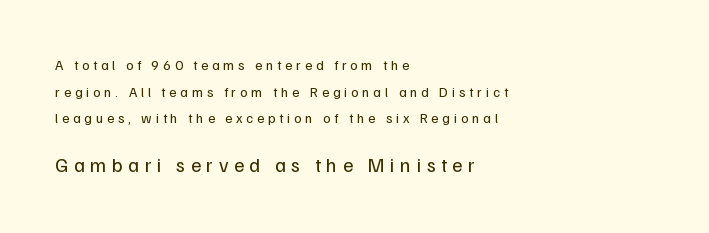
Q: Is the text bold? A: No.
Q: Is the text italic (slanted)? A: No, it is upright.
Q: Is the text underlined? A: No.
Q: How is the paragraph aligned? A: Left-aligned.
Q: Is the spacing between letters normal or unusually wide? A: Unusually wide.
Q: Is the spacing between lines tight, normal or loose? A: Loose.
Q: Which block of text is set in a larger size, the first (top) or the second (bottom)? A: The second (bottom) one.
